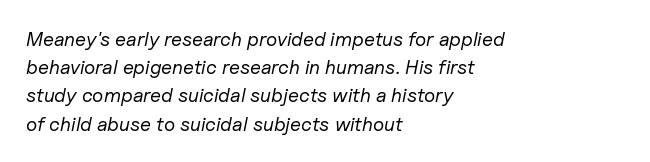
The rendering keeps characters at their native spacing. Summary of weight: not heavy and not bold. These lines are set flush left with a ragged right edge. Compared with ordinary roman type, these characters are visibly tilted. Vertical spacing — default.
